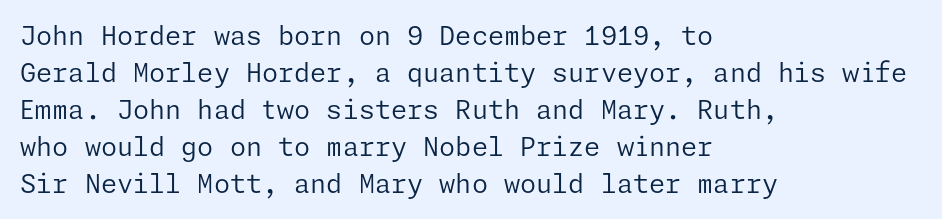
Rule under the text: the space is simply empty. The tracking reads as untouched default to a designer's eye. Compared with a typical body face, this is equally light or lighter still. A student would call this left alignment; a typographer would say flush left, rag right. The rows are spaced the way most documents space them.
